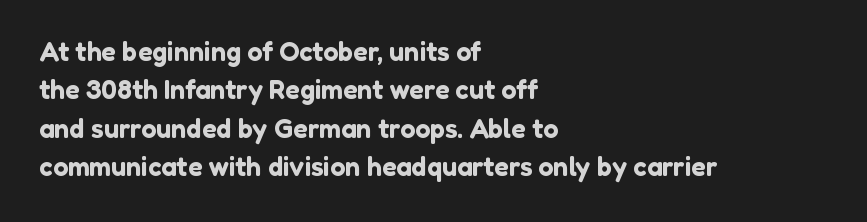
Compared with typical paragraphs, the rows here are spaced about the same. Posture: straight, roman, zero tilt. Inter-character spacing is left at the font's built-in metrics. The space beneath each line is pristine and unruled. The compositor pushed each line to the left boundary.
